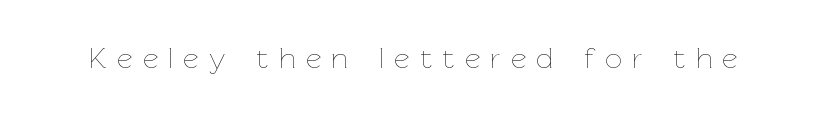
{"italic": "no", "bold": "no", "weight": "thin", "width": "normal", "stroke_contrast": "low", "x_height": "medium", "monospaced": "no", "underline": "no", "letter_spacing": "wide", "letter_spacing_em": 0.34, "glyph_px": 30}
